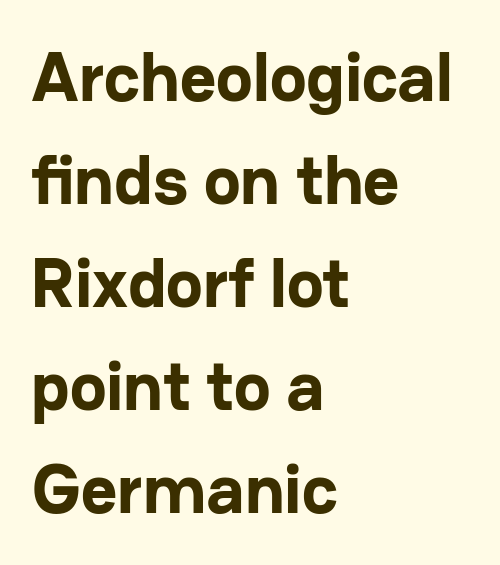
The image shows 70 px bold sans-serif type, upright; set left-aligned, normal line spacing (1.47x), normal letter spacing, not underlined; low stroke contrast and a medium x-height.
